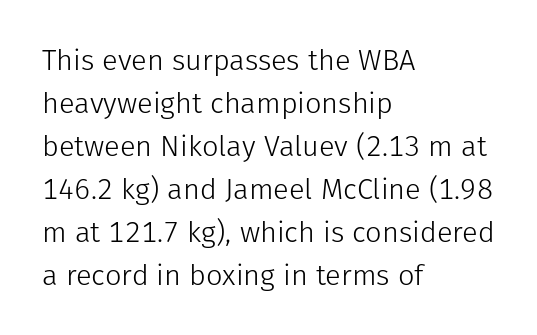
{"serif": "no", "italic": "no", "bold": "no", "weight": "light", "width": "normal", "stroke_contrast": "low", "x_height": "medium", "monospaced": "no", "underline": "no", "align": "left", "line_spacing": "normal", "line_spacing_ratio": 1.48, "letter_spacing": "normal", "letter_spacing_em": 0.0, "glyph_px": 29}
